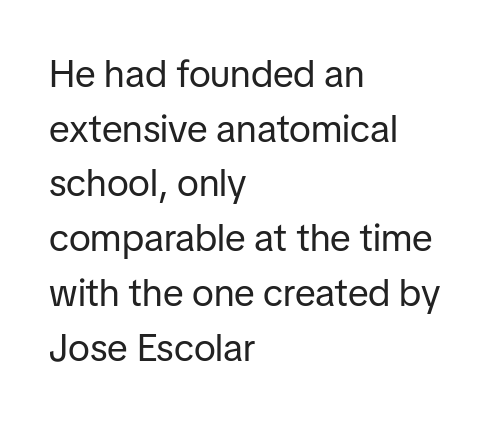
Do the letters lean? They stand straight. The rows are spaced the way most documents space them. Summary of weight: not heavy and not bold. Is this a fixed-width face? No — the glyphs have proportional, varying widths.
